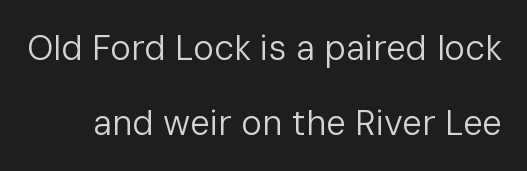
There is no visible air inserted between adjacent glyphs. The weight would be labelled regular, book, light, or lighter still. The baseline area is clear. Spacing verdict: proportional, widths tailored to each character. The rendering uses a large line-height, opening up the rows.
